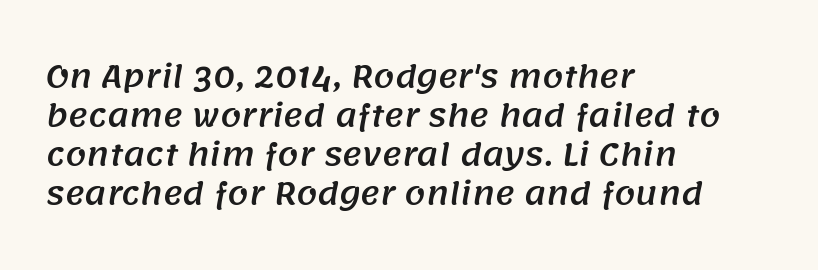
Q: Is the typeface a serif or a sans-serif typeface? A: Sans-serif.
Q: Is the text underlined? A: No.
Q: How is the paragraph aligned? A: Left-aligned.
Q: Is the spacing between letters normal or unusually wide? A: Normal.
Q: Is the spacing between lines tight, normal or loose? A: Normal.
Q: Width (condensed, normal, or wide)? A: Normal.
Q: Stroke contrast? A: Medium.
Q: x-height? A: Large.
Q: Monospaced? A: No.
